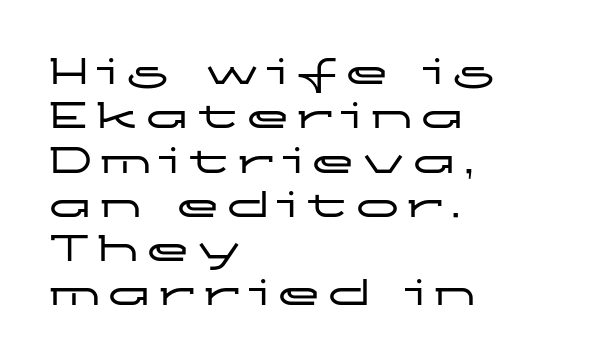
Q: Is the text italic (slanted)? A: No, it is upright.
Q: Is the typeface a serif or a sans-serif typeface? A: Sans-serif.
Q: Is the text underlined? A: No.
Q: How is the paragraph aligned? A: Left-aligned.
Q: Is the spacing between lines tight, normal or loose? A: Tight.
Q: Width (condensed, normal, or wide)? A: Wide.
Q: Stroke contrast? A: Low.
Q: x-height? A: Medium.
Q: Monospaced? A: No.
